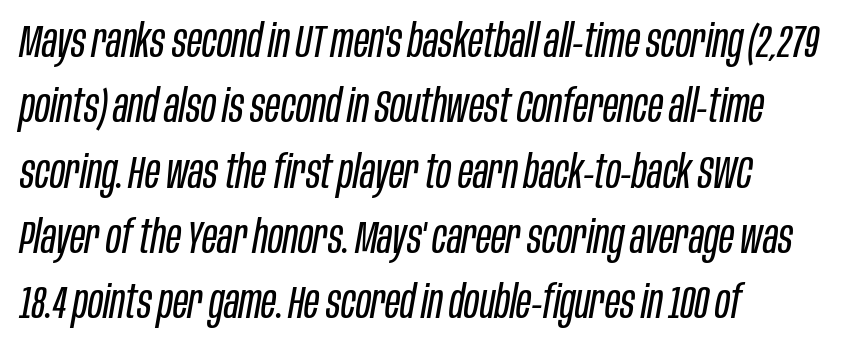
The text carries the slant typical of an italic or oblique font. Lines of text with bare space underneath. The rendering uses natural spacing where letterforms have individual widths. Words appear dense and cohesive because spacing is normal. These lines are set flush left with a ragged right edge.
